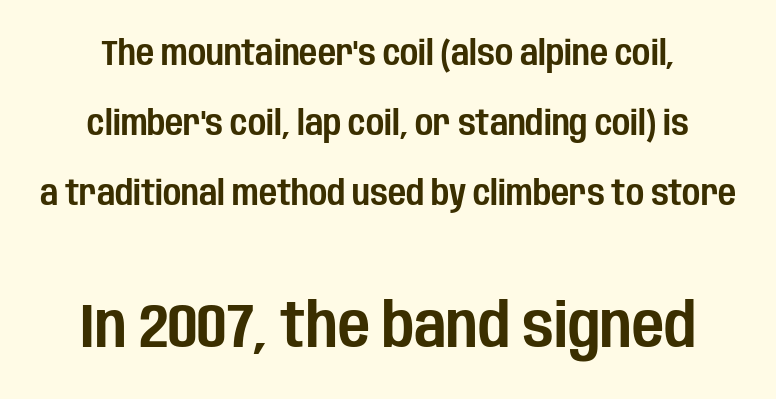
{"serif": "no", "italic": "no", "width": "condensed", "stroke_contrast": "low", "x_height": "large", "monospaced": "no", "underline": "no", "line_spacing": "loose", "line_spacing_ratio": 2.0, "letter_spacing": "normal", "letter_spacing_em": 0.0, "larger_block": "second", "size_ratio": 1.77, "glyph_px": 62}
